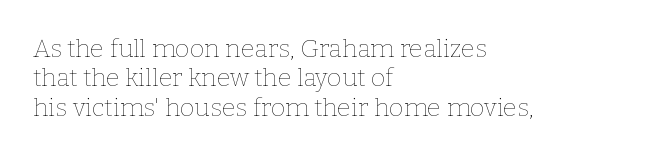
Reading down the block, your eye returns to a fixed left position each line. This sample uses plain, unmodified letter spacing. Weight: in the light-to-regular range. Beneath every word, the page is bare. The letters stand straight up with perfectly vertical stems.
